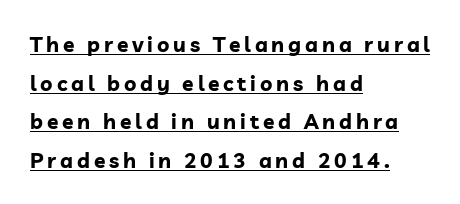
{"italic": "no", "bold": "yes", "underline": "yes", "align": "left", "line_spacing_ratio": 1.84, "glyph_px": 21}
